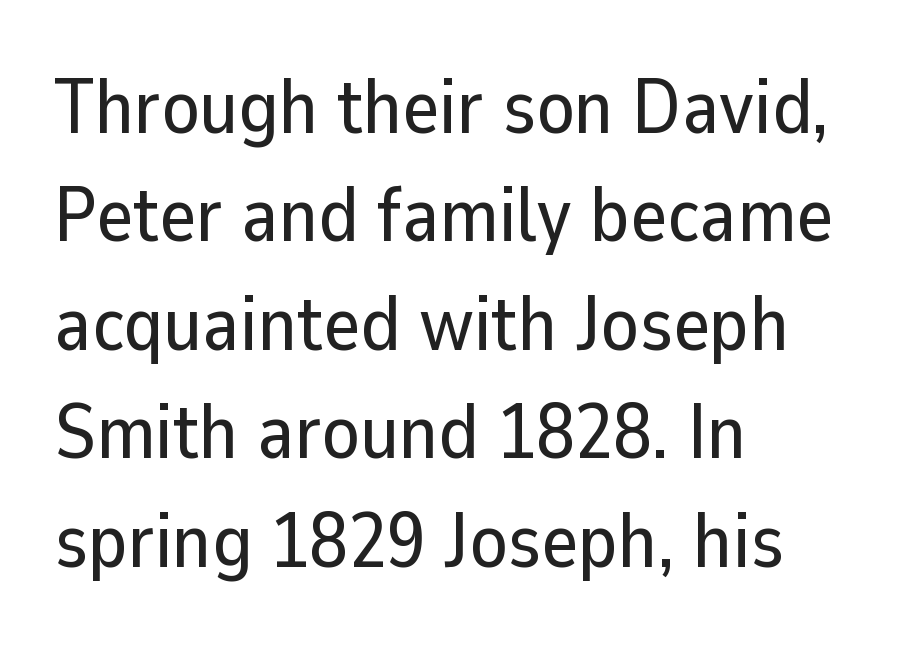
The image shows 78 px sans-serif type, upright; set left-aligned, normal line spacing (1.39x), normal letter spacing, not underlined; low stroke contrast and a medium x-height.
